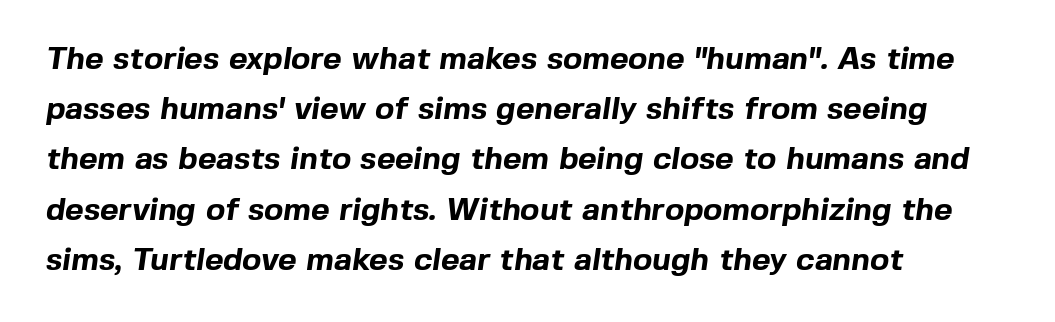
{"serif": "no", "bold": "yes", "weight": "bold", "width": "normal", "x_height": "medium", "monospaced": "no", "underline": "no", "align": "left", "line_spacing": "normal", "line_spacing_ratio": 1.57, "letter_spacing": "normal", "letter_spacing_em": 0.0, "glyph_px": 32}
